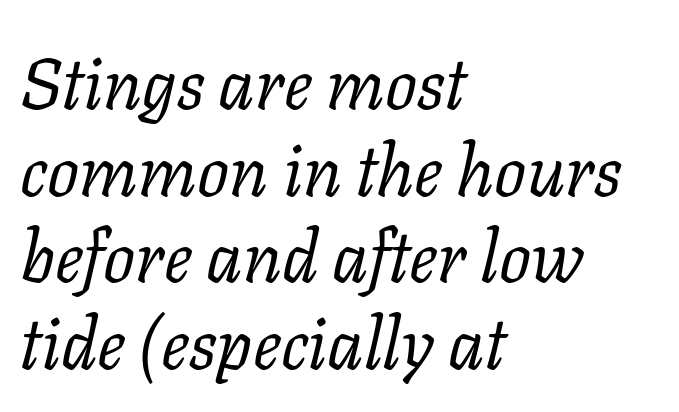
Q: Is the text bold? A: No.
Q: Is the text italic (slanted)? A: Yes, it leans right by about 11 degrees.
Q: Is the typeface a serif or a sans-serif typeface? A: Serif.
Q: Is the text underlined? A: No.
Q: How is the paragraph aligned? A: Left-aligned.
Q: Is the spacing between letters normal or unusually wide? A: Normal.
Q: Width (condensed, normal, or wide)? A: Normal.
Q: Stroke contrast? A: Low.
Q: x-height? A: Medium.
Q: Monospaced? A: No.
